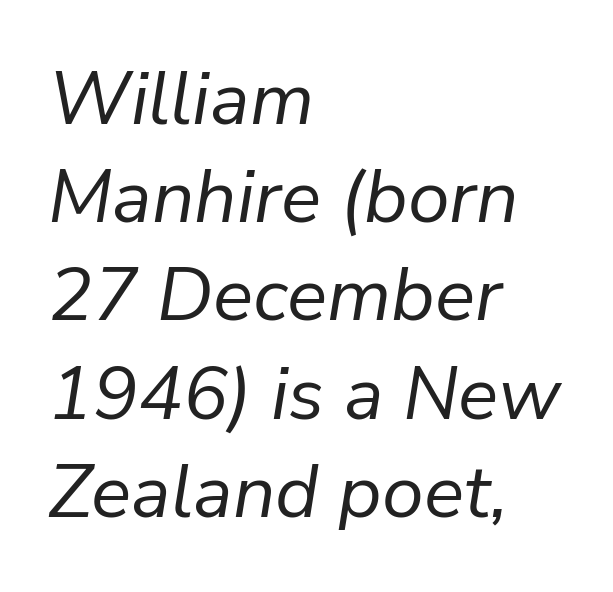
Here the designer chose a conventional face with non-uniform glyph widths. Quick note: italic. The letters sit at their default tracking, neither squeezed nor spread. Check the space under the baseline: it is left empty. This sample keeps an unexceptional amount of space between lines.
